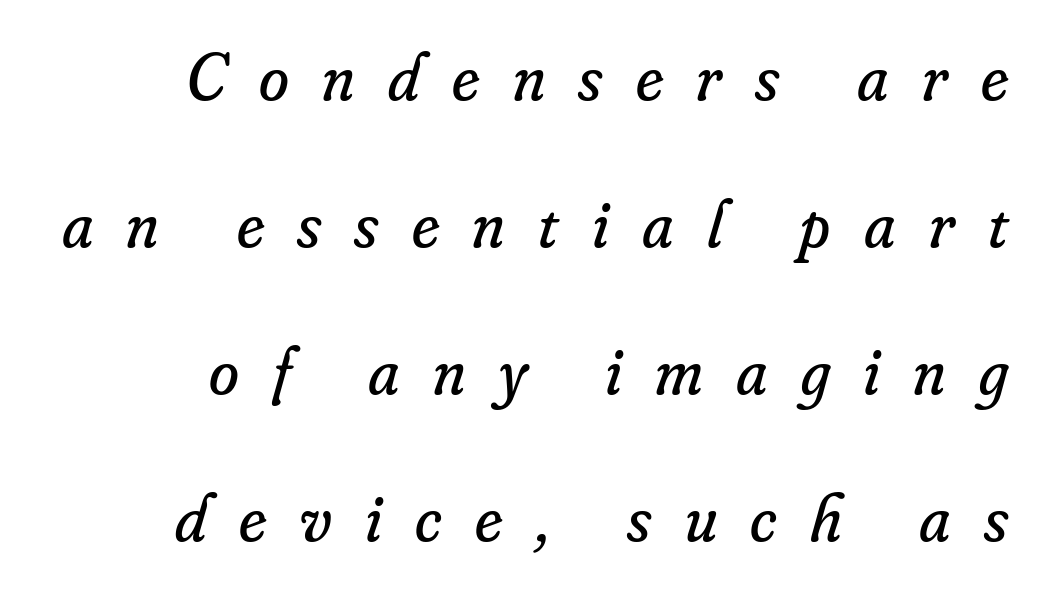
The image shows 68 px regular-weight serif type, italic (leaning right); set right-aligned, loose line spacing (2.16x), unusually wide letter spacing (+0.49 em), not underlined; low stroke contrast and a small x-height.
